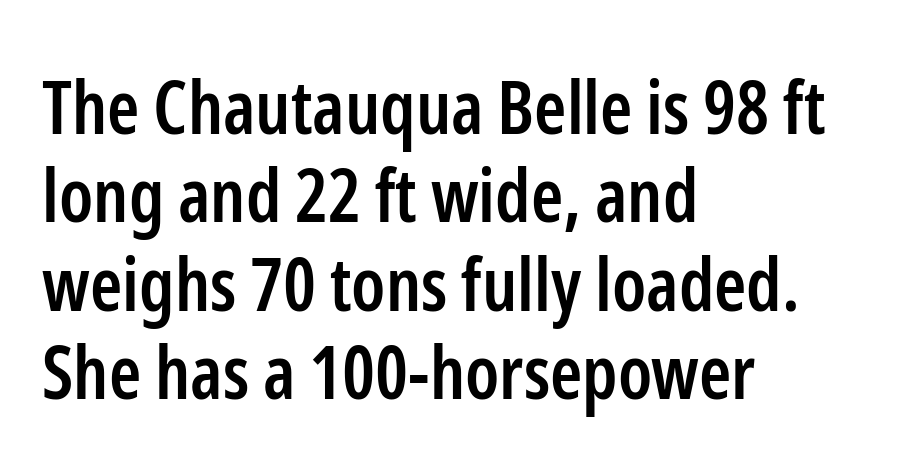
{"serif": "no", "italic": "no", "bold": "semi", "weight": "semibold", "width": "condensed", "stroke_contrast": "low", "x_height": "medium", "monospaced": "no", "underline": "no", "align": "left", "line_spacing_ratio": 1.21, "letter_spacing": "normal", "letter_spacing_em": 0.0, "glyph_px": 73}
